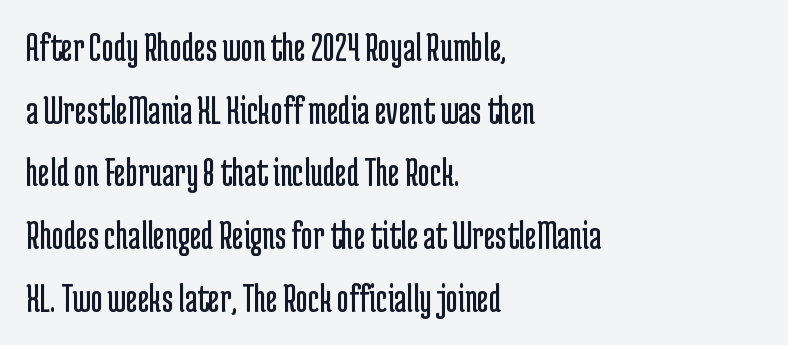
The image shows 41 px regular-weight, condensed sans-serif type, upright; set left-aligned, normal line spacing (1.53x), normal letter spacing, not underlined; low stroke contrast and a medium x-height.
